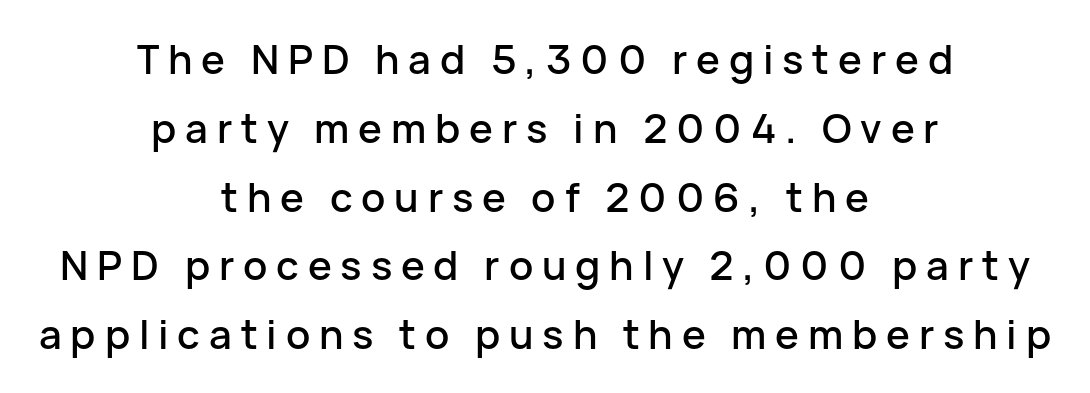
The zone under the glyphs is completely vacant. Nope, no serifs anywhere on these letters. You can tell it's not italic because the verticals are truly vertical. Horizontally, the lines are justified to the midpoint only.
